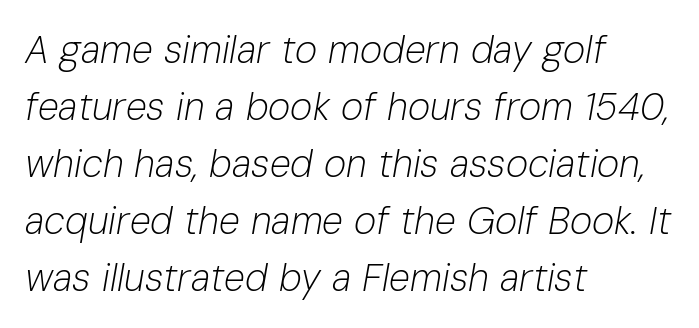
The image shows 38 px light type, italic (leaning right); set left-aligned, normal line spacing (1.5x), normal letter spacing, not underlined; low stroke contrast and a medium x-height.
